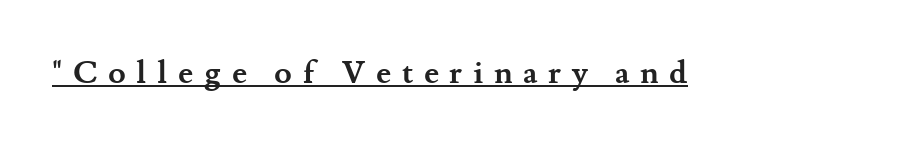
Q: Is the text bold? A: Yes.
Q: Is the text italic (slanted)? A: No, it is upright.
Q: Is the typeface a serif or a sans-serif typeface? A: Serif.
Q: Is the text underlined? A: Yes.
Q: Is the spacing between letters normal or unusually wide? A: Unusually wide.
Q: Width (condensed, normal, or wide)? A: Normal.
Q: Stroke contrast? A: Medium.
Q: x-height? A: Small.
Q: Monospaced? A: No.
